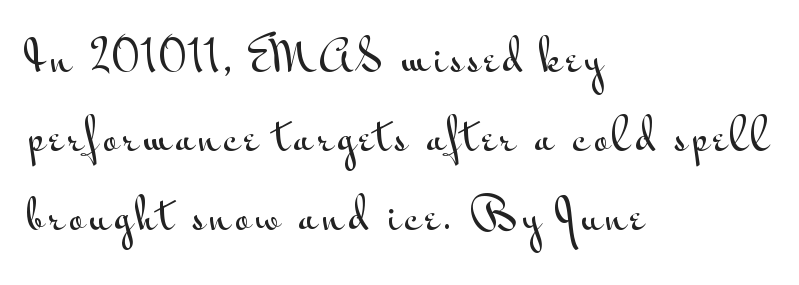
Q: Is the text italic (slanted)? A: Yes.
Q: Is the typeface a serif or a sans-serif typeface? A: Sans-serif.
Q: Is the text underlined? A: No.
Q: How is the paragraph aligned? A: Left-aligned.
Q: Is the spacing between lines tight, normal or loose? A: Loose.
Q: Width (condensed, normal, or wide)? A: Wide.
Q: Stroke contrast? A: Medium.
Q: x-height? A: Small.
Q: Monospaced? A: No.
